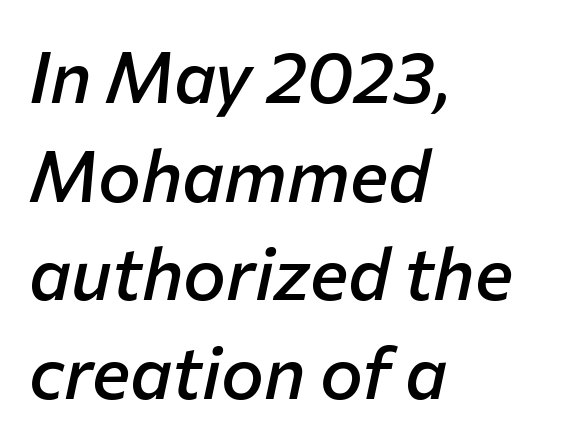
{"italic": "yes", "lean": "right", "slant_degrees": 12, "bold": "semi", "weight": "semibold", "width": "normal", "stroke_contrast": "low", "x_height": "medium", "monospaced": "no", "underline": "no", "align": "left", "line_spacing": "normal", "line_spacing_ratio": 1.37, "letter_spacing": "normal", "letter_spacing_em": 0.0, "glyph_px": 72}
